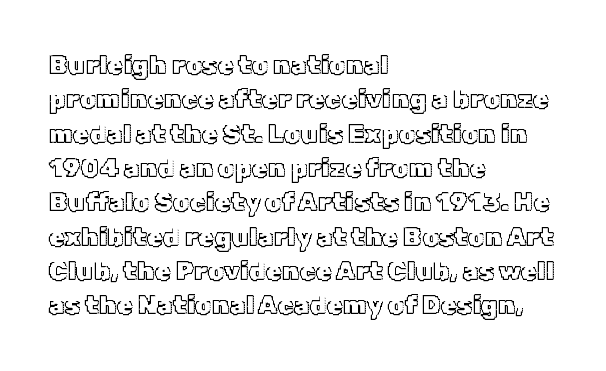
Q: Is the text italic (slanted)? A: No, it is upright.
Q: Is the text underlined? A: No.
Q: How is the paragraph aligned? A: Left-aligned.
Q: Is the spacing between letters normal or unusually wide? A: Normal.
Q: Is the spacing between lines tight, normal or loose? A: Normal.
